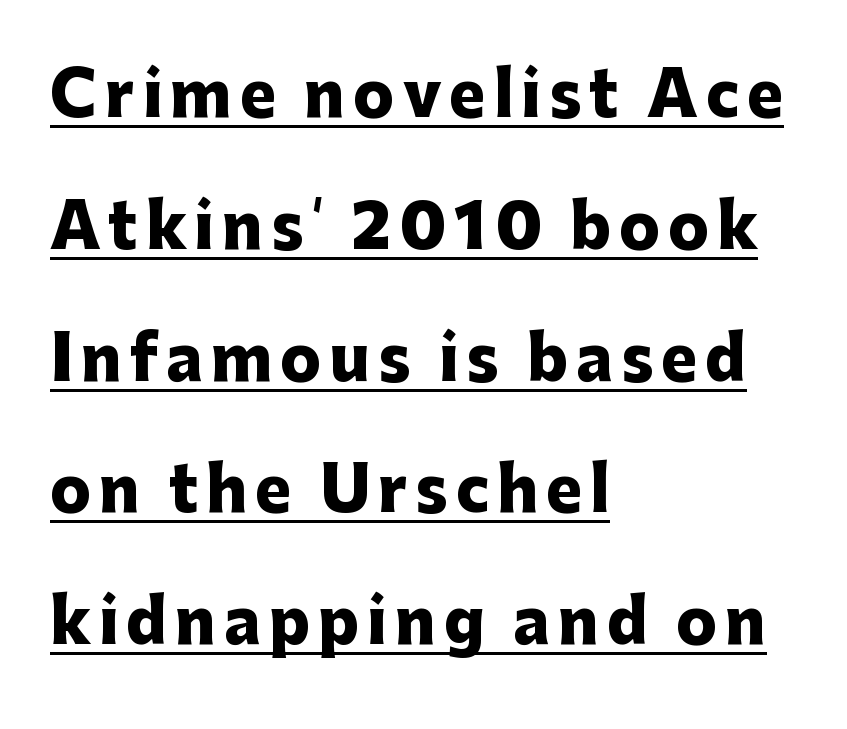
The image shows 61 px heavy sans-serif type, upright; set left-aligned, loose line spacing (2.16x), underlined; low stroke contrast and a medium x-height.
